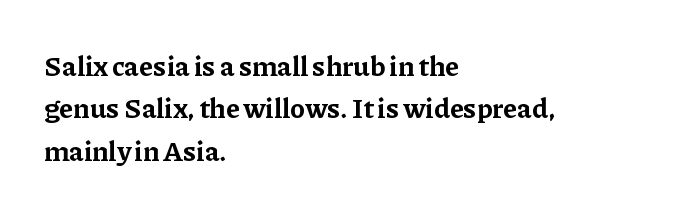
The image shows 28 px bold serif type, upright; set left-aligned, normal line spacing (1.51x), normal letter spacing, not underlined; low stroke contrast and a medium x-height.
